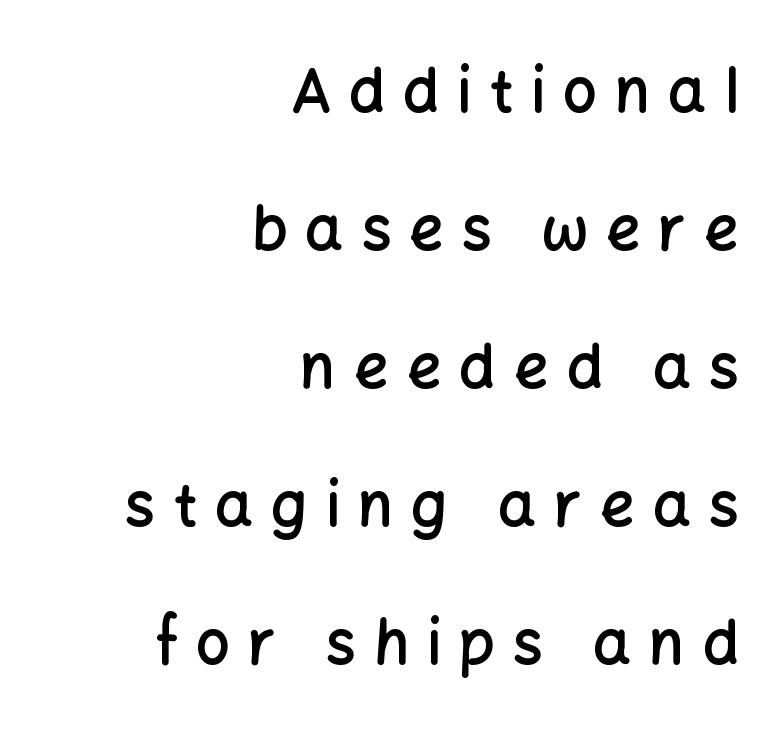
The image shows 60 px semibold sans-serif type, upright; set right-aligned, loose line spacing (2.3x), unusually wide letter spacing (+0.3 em), not underlined; low stroke contrast and a medium x-height.
